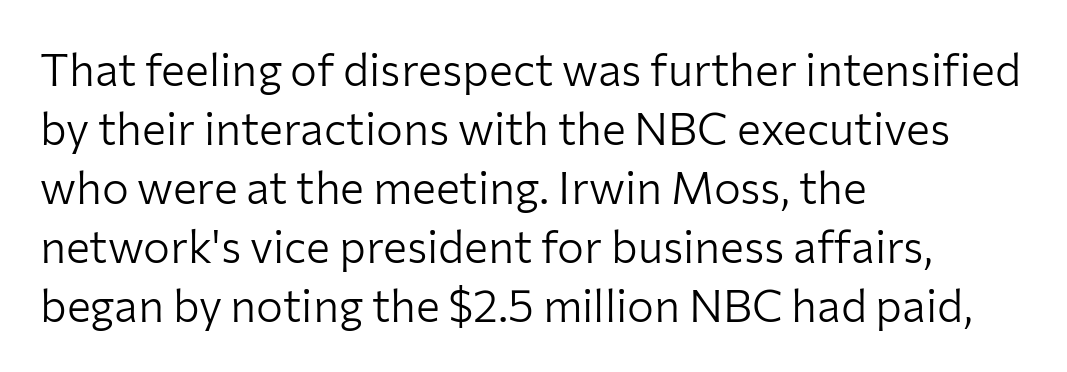
Q: Is the text bold? A: No.
Q: Is the text italic (slanted)? A: No, it is upright.
Q: Is the typeface a serif or a sans-serif typeface? A: Sans-serif.
Q: Is the text underlined? A: No.
Q: How is the paragraph aligned? A: Left-aligned.
Q: Is the spacing between letters normal or unusually wide? A: Normal.
Q: Is the spacing between lines tight, normal or loose? A: Normal.
Q: Width (condensed, normal, or wide)? A: Normal.
Q: Stroke contrast? A: Low.
Q: x-height? A: Medium.
Q: Monospaced? A: No.
